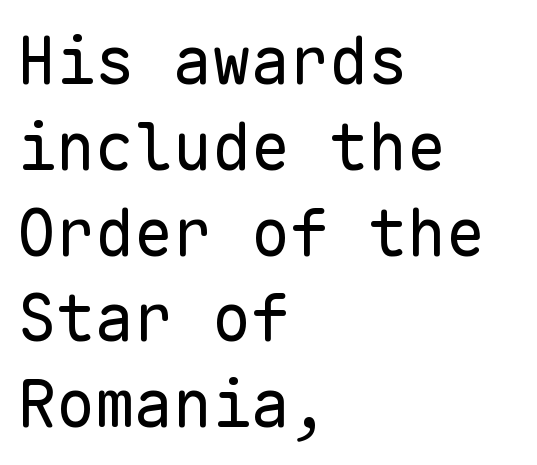
The image shows 65 px regular-weight sans-serif type, upright, monospaced; set left-aligned, normal line spacing (1.32x), normal letter spacing, not underlined; low stroke contrast and a medium x-height.
